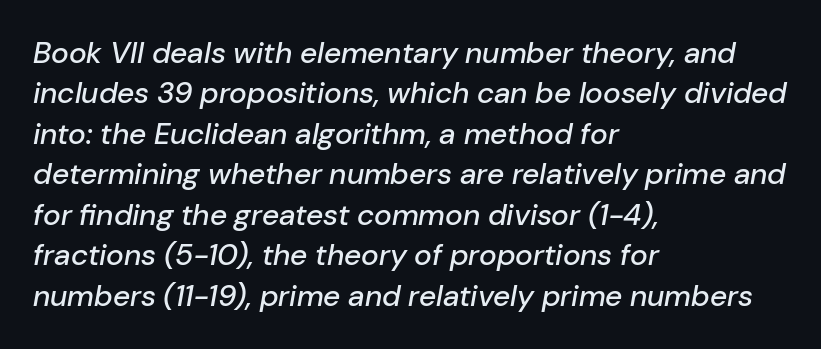
{"italic": "yes", "lean": "right", "slant_degrees": 10, "width": "normal", "stroke_contrast": "low", "x_height": "medium", "monospaced": "no", "underline": "no", "align": "left", "line_spacing": "normal", "line_spacing_ratio": 1.35, "letter_spacing": "normal", "letter_spacing_em": 0.0, "glyph_px": 30}
